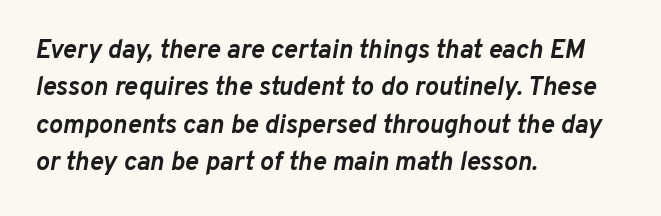
{"italic": "yes", "lean": "right", "slant_degrees": 10, "bold": "yes", "underline": "no", "align": "left", "line_spacing": "normal", "line_spacing_ratio": 1.44, "letter_spacing": "normal", "letter_spacing_em": 0.0, "glyph_px": 26}
